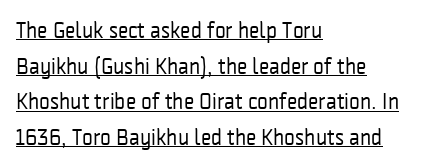
The image shows 23 px text type, upright; set left-aligned, normal line spacing (1.55x), normal letter spacing, underlined.
